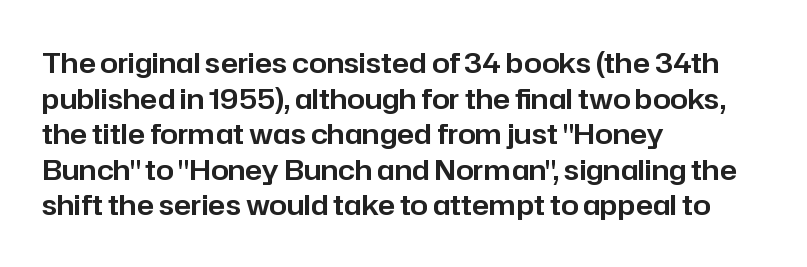
If you drew a ruler down the left edge, every line would touch it. Proportional: the letters do not fall into vertical columns. Characters follow at the spacing the type designer built in. If you measured baseline to baseline, you'd find a middling distance. Grotesque or geometric, the face here clearly has no serifs.
